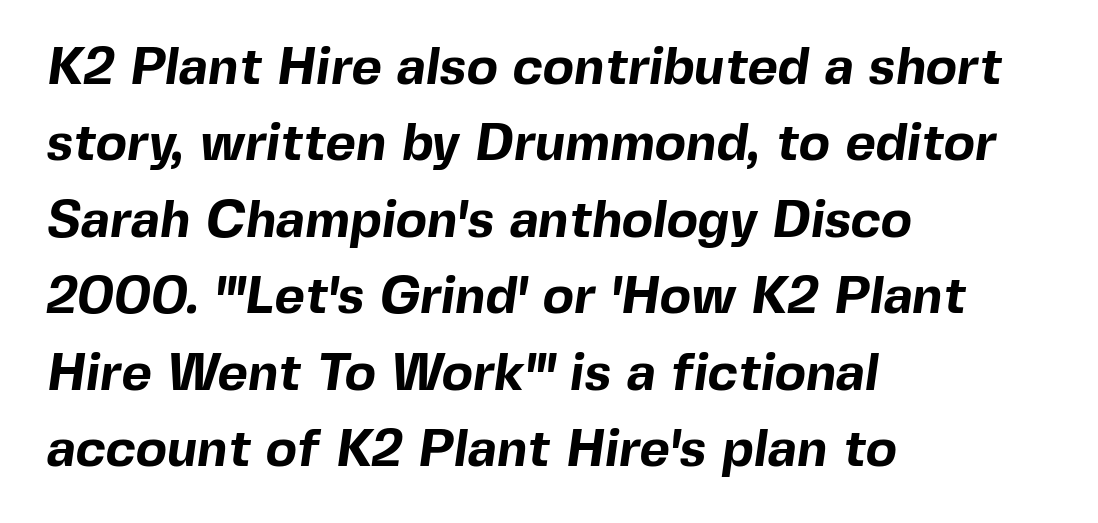
Q: Is the text bold? A: Yes.
Q: Is the typeface a serif or a sans-serif typeface? A: Sans-serif.
Q: Is the text underlined? A: No.
Q: How is the paragraph aligned? A: Left-aligned.
Q: Is the spacing between letters normal or unusually wide? A: Normal.
Q: Is the spacing between lines tight, normal or loose? A: Normal.
Q: Width (condensed, normal, or wide)? A: Normal.
Q: x-height? A: Medium.
Q: Monospaced? A: No.
